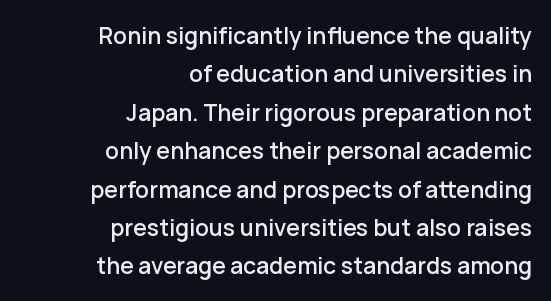
{"italic": "no", "underline": "no", "align": "right", "line_spacing": "normal", "line_spacing_ratio": 1.67, "letter_spacing": "normal", "letter_spacing_em": 0.0, "glyph_px": 23}
